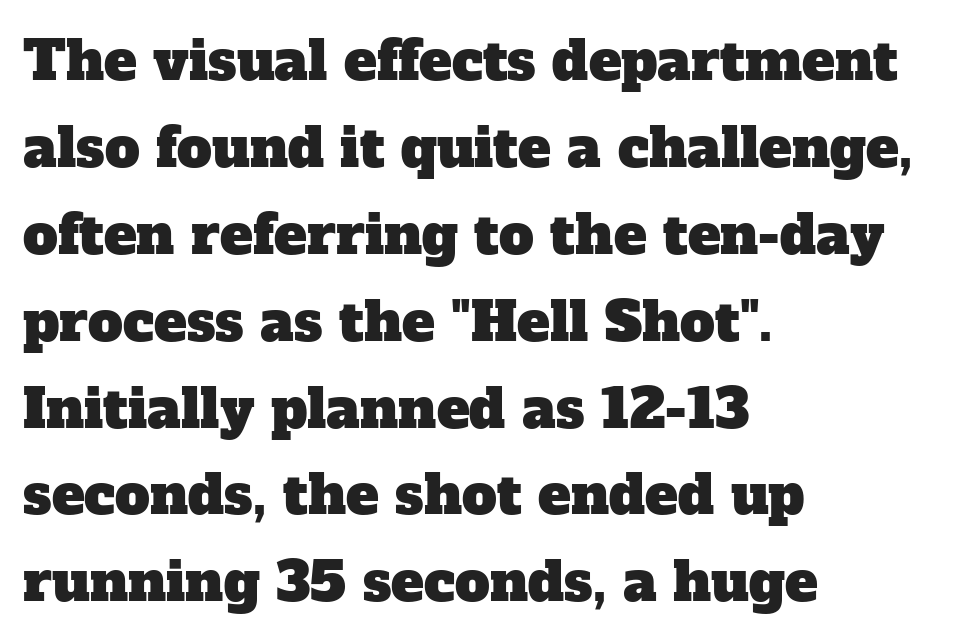
Check under the words: just untouched page. Looks like regular typesetting: each glyph gets only the width it needs. This sample uses plain, unmodified letter spacing. This block has exactly the height ordinary leading produces.
